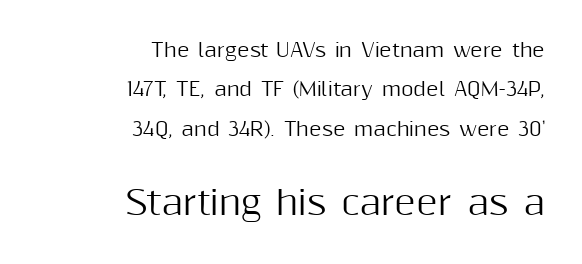
Q: Is the text italic (slanted)? A: No, it is upright.
Q: Is the typeface a serif or a sans-serif typeface? A: Sans-serif.
Q: Is the text underlined? A: No.
Q: How is the paragraph aligned? A: Right-aligned.
Q: Is the spacing between letters normal or unusually wide? A: Normal.
Q: Is the spacing between lines tight, normal or loose? A: Loose.
Q: Which block of text is set in a larger size, the first (top) or the second (bottom)? A: The second (bottom) one.
Q: Width (condensed, normal, or wide)? A: Normal.
Q: Stroke contrast? A: Medium.
Q: x-height? A: Medium.
Q: Monospaced? A: No.
